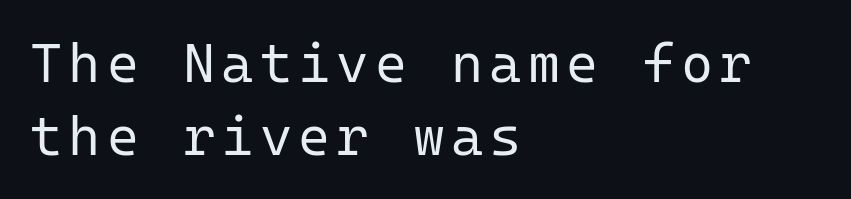
Q: Is the text bold? A: No.
Q: Is the text italic (slanted)? A: No, it is upright.
Q: Is the typeface a serif or a sans-serif typeface? A: Sans-serif.
Q: Is the text underlined? A: No.
Q: How is the paragraph aligned? A: Left-aligned.
Q: Is the spacing between lines tight, normal or loose? A: Normal.
Q: Width (condensed, normal, or wide)? A: Normal.
Q: Stroke contrast? A: Low.
Q: x-height? A: Medium.
Q: Monospaced? A: Yes.
